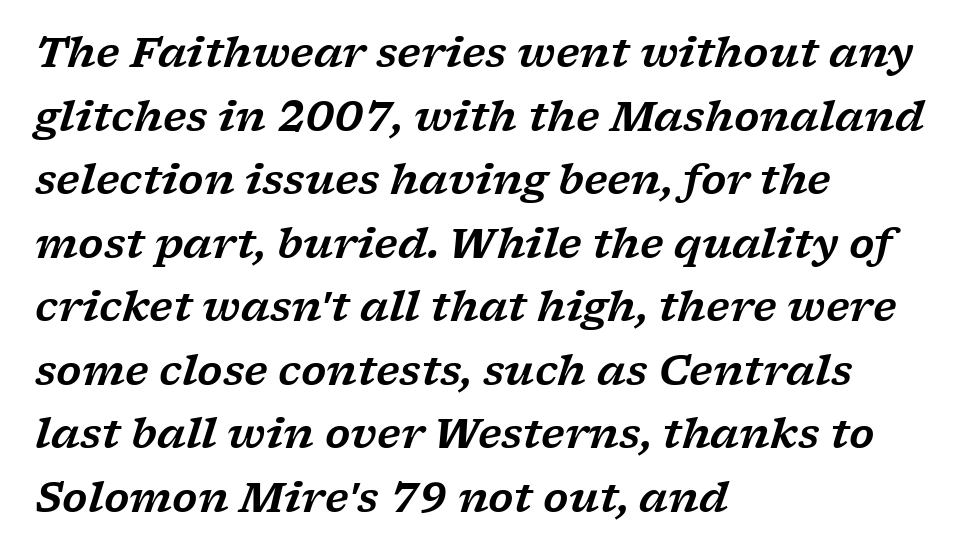
{"serif": "yes", "italic": "yes", "lean": "right", "slant_degrees": 17, "width": "wide", "stroke_contrast": "low", "x_height": "medium", "monospaced": "no", "underline": "no", "align": "left", "line_spacing": "normal", "line_spacing_ratio": 1.55, "letter_spacing": "normal", "letter_spacing_em": 0.0, "glyph_px": 41}
